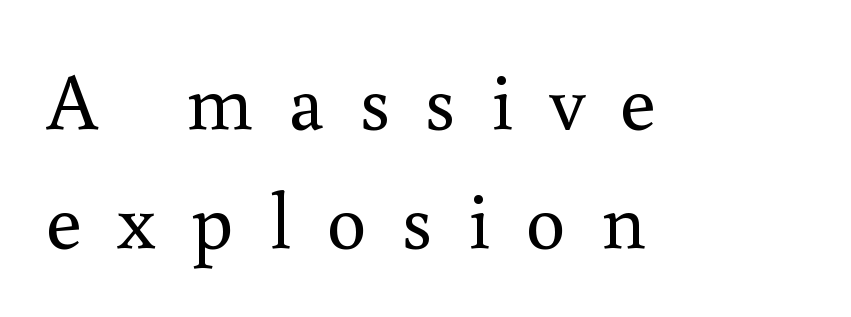
{"serif": "yes", "italic": "no", "bold": "no", "weight": "regular", "width": "normal", "x_height": "small", "monospaced": "no", "underline": "no", "align": "left", "line_spacing": "normal", "line_spacing_ratio": 1.49, "letter_spacing": "wide", "letter_spacing_em": 0.44, "glyph_px": 80}
